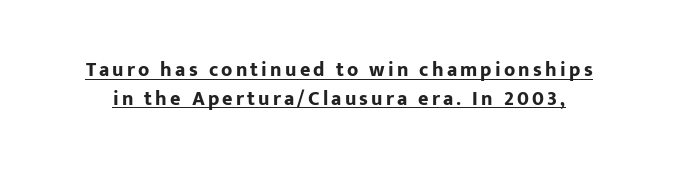
Q: Is the text bold? A: Yes.
Q: Is the text italic (slanted)? A: No, it is upright.
Q: Is the text underlined? A: Yes.
Q: Is the spacing between lines tight, normal or loose? A: Normal.
